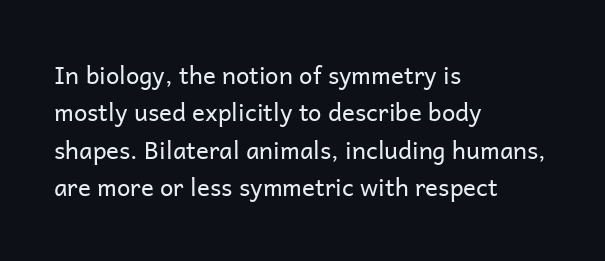
Evenly set lines give the paragraph a standard silhouette. Here the glyphs are tracked normally, forming tight word shapes. Rule under the text: the space is simply empty. Italic? Not at all — the glyphs are vertical. These glyphs show unthickened strokes, regular width or finer.
